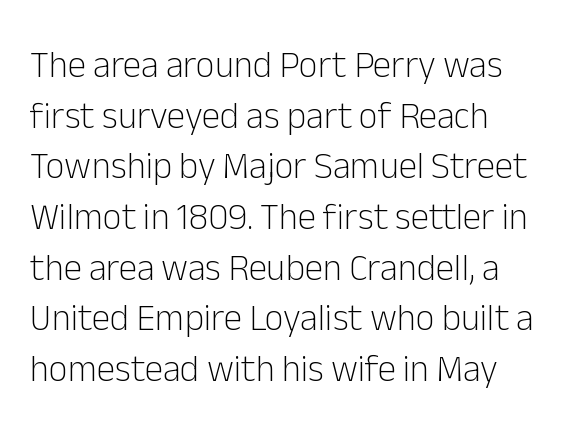
Q: Is the text bold? A: No.
Q: Is the text italic (slanted)? A: No, it is upright.
Q: Is the typeface a serif or a sans-serif typeface? A: Sans-serif.
Q: Is the text underlined? A: No.
Q: How is the paragraph aligned? A: Left-aligned.
Q: Is the spacing between letters normal or unusually wide? A: Normal.
Q: Is the spacing between lines tight, normal or loose? A: Normal.
Q: Width (condensed, normal, or wide)? A: Normal.
Q: Stroke contrast? A: Low.
Q: x-height? A: Medium.
Q: Monospaced? A: No.
